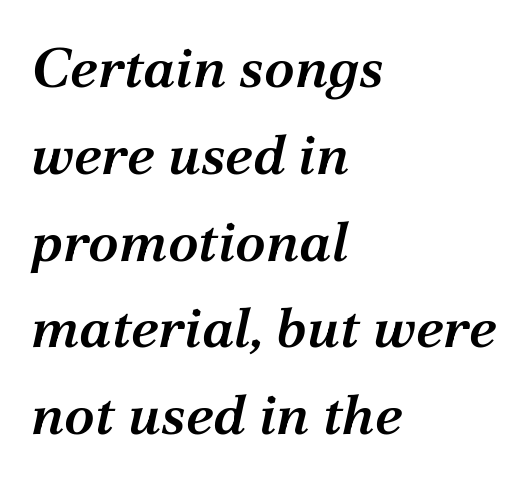
This is moderately heavy type, rendered in semibold. This rendering features lettering with no underline. The ragged edge is on the right, which tells us the setting is flush left. Character widths vary here, with narrow letters taking less room than wide ones. You can tell it's italic because the verticals aren't actually vertical. Type style note: has serifs.
